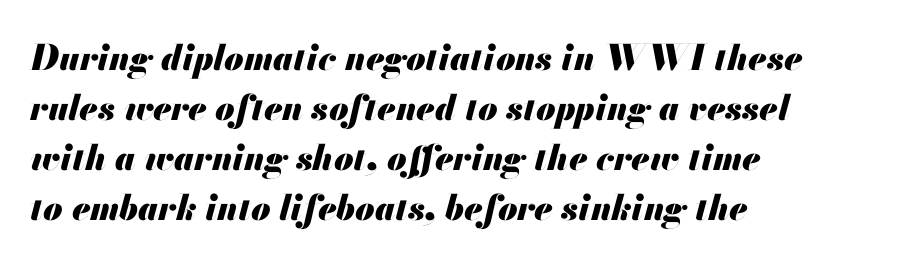
{"italic": "yes", "lean": "right", "slant_degrees": 13, "bold": "yes", "weight": "heavy", "width": "normal", "stroke_contrast": "medium", "x_height": "small", "monospaced": "no", "underline": "no", "align": "left", "line_spacing": "normal", "line_spacing_ratio": 1.43, "letter_spacing": "normal", "letter_spacing_em": 0.0, "glyph_px": 35}
